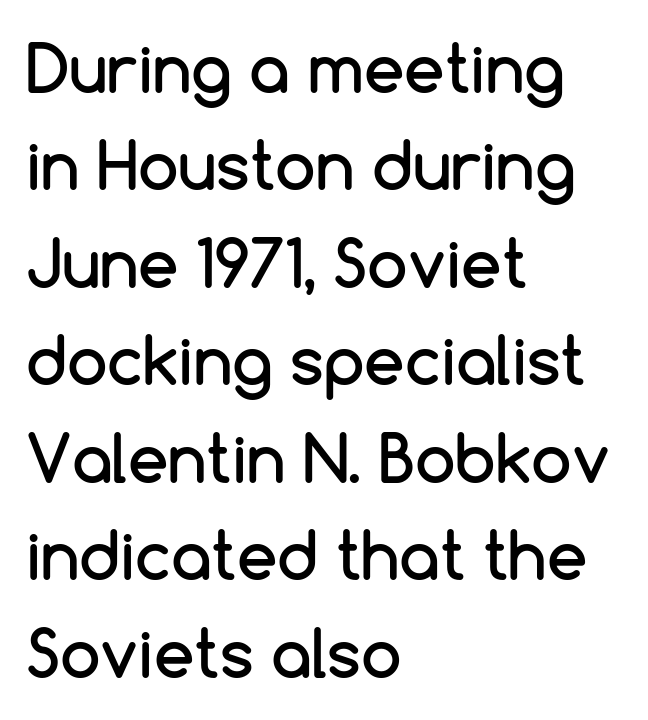
Q: Is the text italic (slanted)? A: No, it is upright.
Q: Is the typeface a serif or a sans-serif typeface? A: Sans-serif.
Q: Is the text underlined? A: No.
Q: How is the paragraph aligned? A: Left-aligned.
Q: Is the spacing between letters normal or unusually wide? A: Normal.
Q: Is the spacing between lines tight, normal or loose? A: Normal.
Q: Width (condensed, normal, or wide)? A: Normal.
Q: Stroke contrast? A: Low.
Q: x-height? A: Medium.
Q: Monospaced? A: No.
